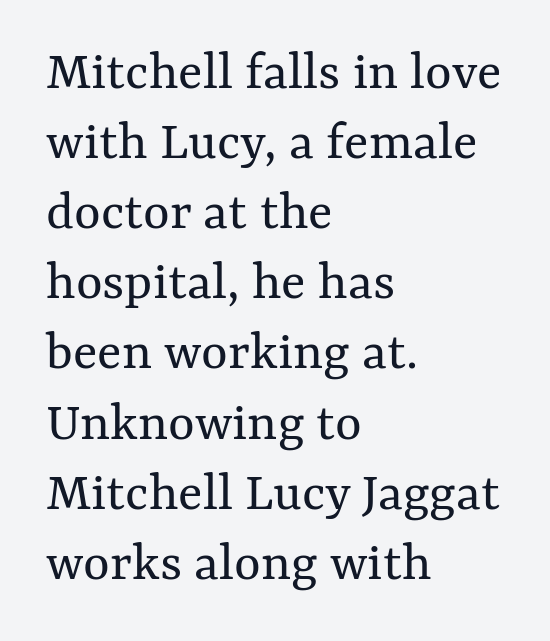
Q: Is the text bold? A: No.
Q: Is the text italic (slanted)? A: No, it is upright.
Q: Is the text underlined? A: No.
Q: How is the paragraph aligned? A: Left-aligned.
Q: Is the spacing between letters normal or unusually wide? A: Normal.
Q: Width (condensed, normal, or wide)? A: Normal.
Q: Stroke contrast? A: Medium.
Q: x-height? A: Medium.
Q: Monospaced? A: No.
